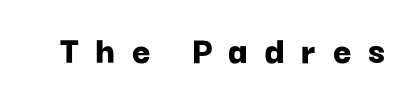
The image shows 40 px bold sans-serif type, upright; set unusually wide letter spacing (+0.41 em), not underlined; low stroke contrast and a medium x-height.
